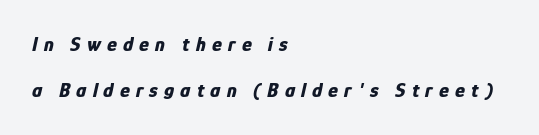
The text carries the slant typical of an italic or oblique font. Typesetter's note: full bold, strokes at maximum text heaviness. Tracking here is generous; glyphs stand well apart from one another. Does the leading feel generous? Absolutely, it's lavish.
